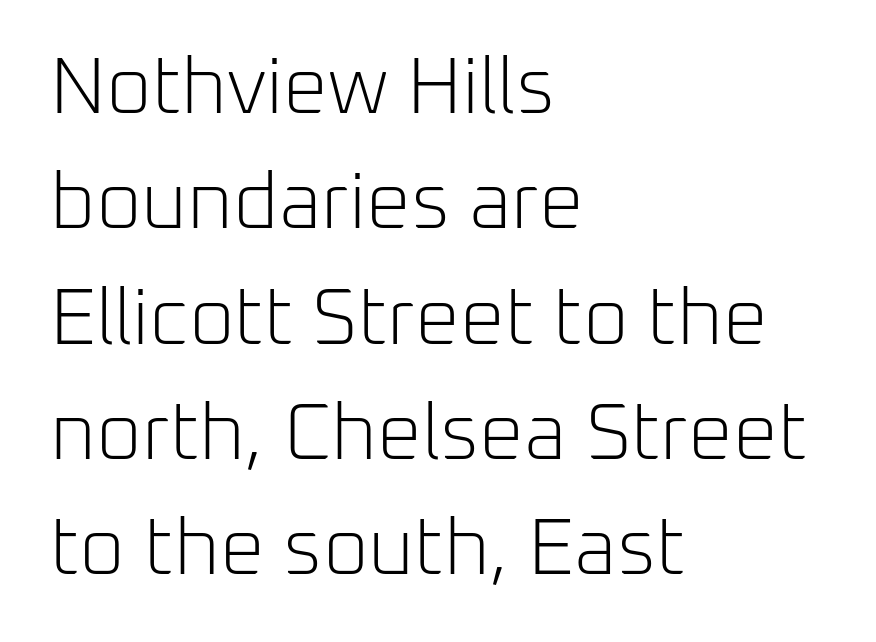
The tracking reads as untouched default to a designer's eye. A roman cut, with each character standing at attention. Looks like regular typesetting: each glyph gets only the width it needs. Nothing heavy about these letters — not bold at all.
